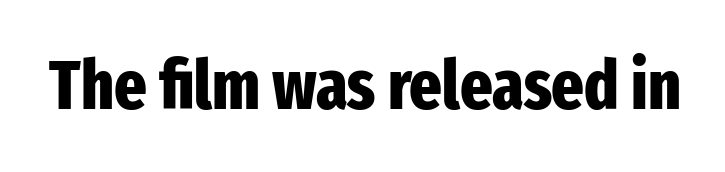
No feet cap the strokes, marking this as sans-serif type. Heavy-handed strokes throughout: this text is bold. Underline: absent. The specimen reads as upright at a glance.
